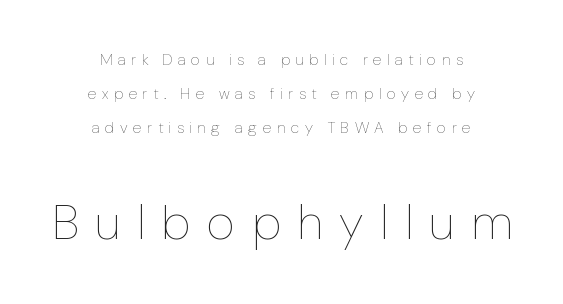
The image shows 49 px thin type, upright; set centered, loose line spacing (2.12x), unusually wide letter spacing (+0.34 em), not underlined; the second (bottom) block is 3.06x larger; low stroke contrast and a medium x-height.
